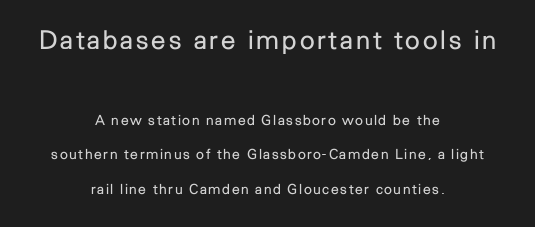
Only glyphs here, with clear space below each row. In terms of posture, this sample is upright. This sample is center-justified, so both line endings float freely. Summary of weight: not heavy and not bold. A student would notice the top passage is typeset larger than what follows. This sample trades compactness for vertical openness between lines.
